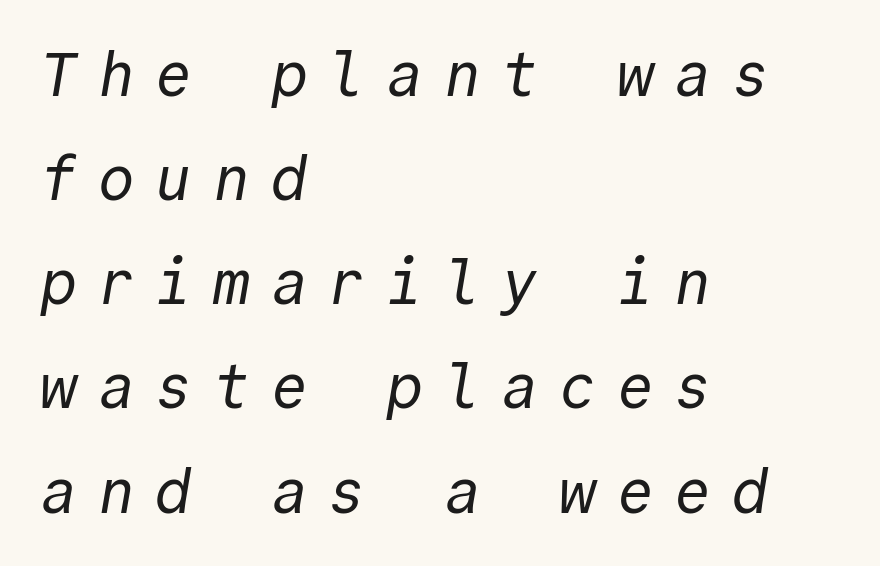
{"serif": "no", "bold": "no", "weight": "regular", "width": "normal", "x_height": "medium", "monospaced": "yes", "underline": "no", "align": "left", "line_spacing": "normal", "line_spacing_ratio": 1.68, "letter_spacing": "wide", "letter_spacing_em": 0.33, "glyph_px": 62}
